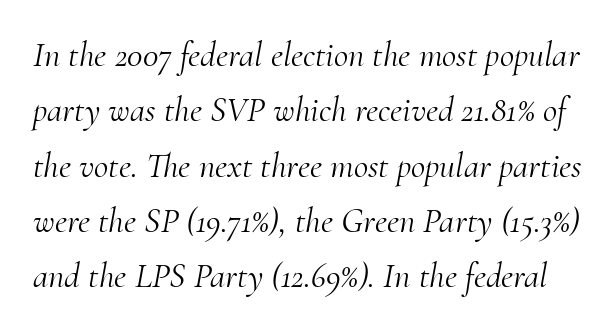
The text carries the slant typical of an italic or oblique font. Is the type heavy? It reads as light-to-regular instead. The zone under the glyphs is completely vacant. Old-style or modern, the face here clearly has serifs.
